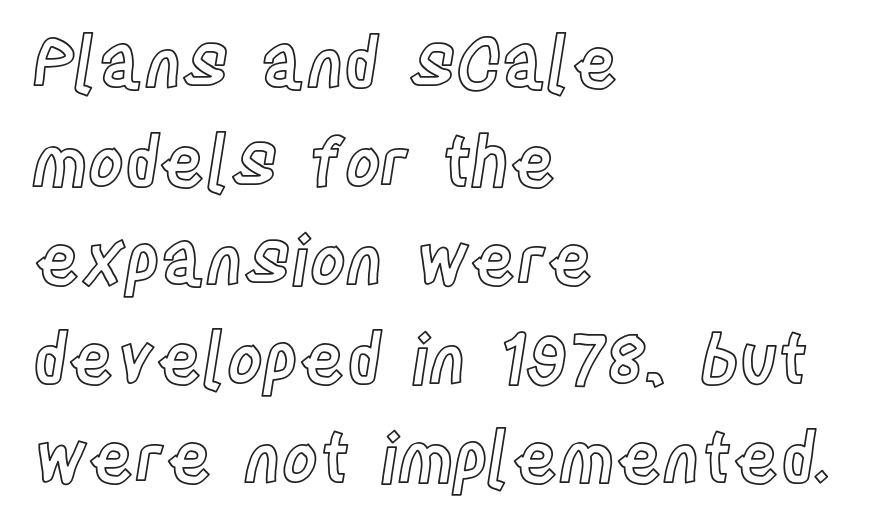
Q: Is the text italic (slanted)? A: Yes.
Q: Is the text underlined? A: No.
Q: How is the paragraph aligned? A: Left-aligned.
Q: Is the spacing between letters normal or unusually wide? A: Normal.
Q: Is the spacing between lines tight, normal or loose? A: Normal.
Q: Width (condensed, normal, or wide)? A: Condensed.
Q: x-height? A: Large.
Q: Monospaced? A: No.
